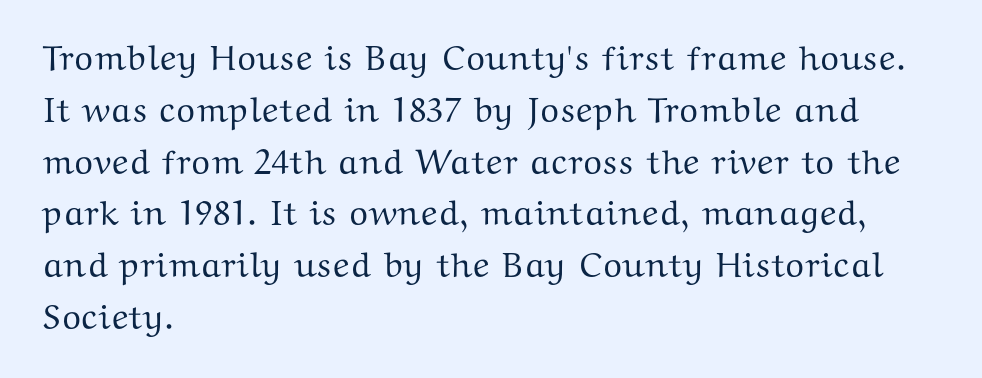
Q: Is the text italic (slanted)? A: No, it is upright.
Q: Is the typeface a serif or a sans-serif typeface? A: Serif.
Q: Is the text underlined? A: No.
Q: How is the paragraph aligned? A: Left-aligned.
Q: Is the spacing between letters normal or unusually wide? A: Normal.
Q: Is the spacing between lines tight, normal or loose? A: Normal.
Q: Width (condensed, normal, or wide)? A: Wide.
Q: Stroke contrast? A: Medium.
Q: x-height? A: Medium.
Q: Monospaced? A: No.
